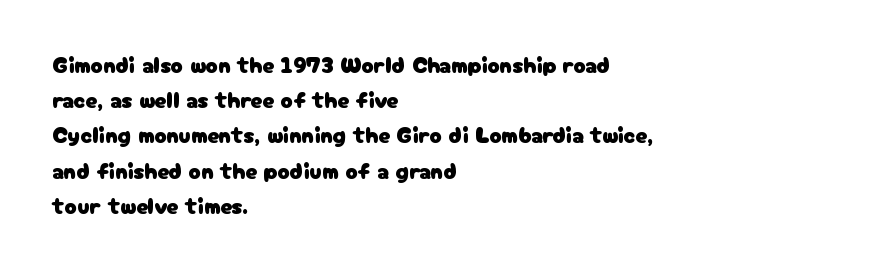
Q: Is the text italic (slanted)? A: No, it is upright.
Q: Is the text underlined? A: No.
Q: How is the paragraph aligned? A: Left-aligned.
Q: Is the spacing between letters normal or unusually wide? A: Normal.
Q: Is the spacing between lines tight, normal or loose? A: Normal.
